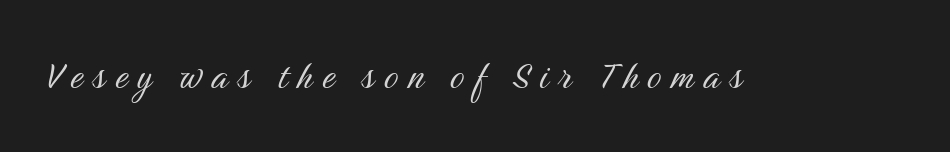
Q: Is the text bold? A: No.
Q: Is the text italic (slanted)? A: Yes.
Q: Is the typeface a serif or a sans-serif typeface? A: Sans-serif.
Q: Is the text underlined? A: No.
Q: Is the spacing between letters normal or unusually wide? A: Unusually wide.
Q: Width (condensed, normal, or wide)? A: Condensed.
Q: Stroke contrast? A: Medium.
Q: x-height? A: Medium.
Q: Monospaced? A: No.
